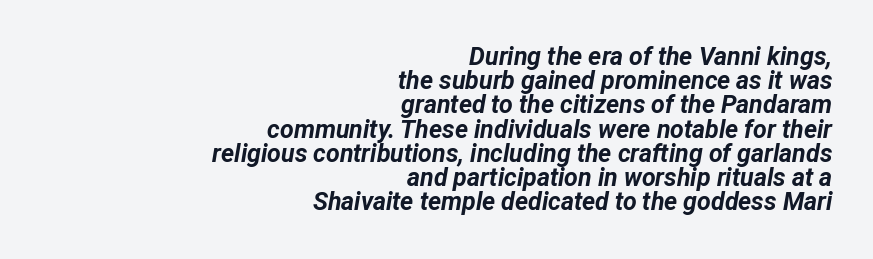
Every character sits at an angle, as italics do. One-word summary of the alignment: right. Compared with an ordinary text face, these strokes are far heavier — a full bold. Descender tails drop into unmarked territory. Characters follow at the spacing the type designer built in.
